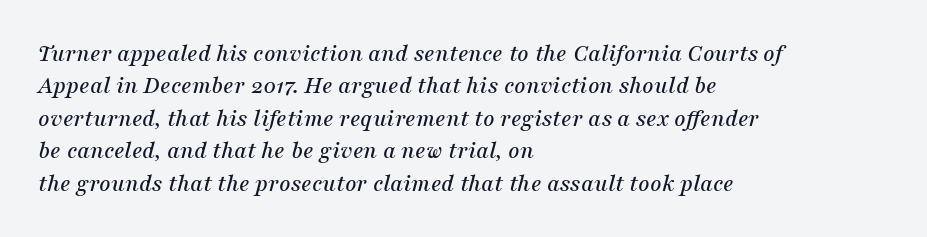
{"italic": "yes", "lean": "right", "slant_degrees": 16, "underline": "no", "align": "left", "line_spacing": "normal", "line_spacing_ratio": 1.3, "letter_spacing": "normal", "letter_spacing_em": 0.0, "glyph_px": 25}
